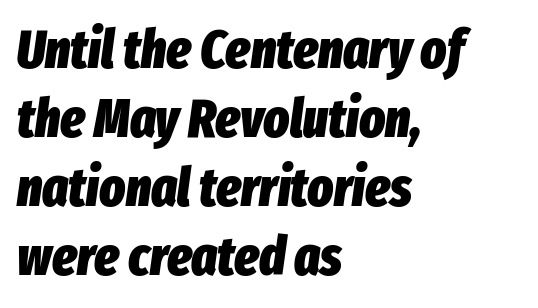
Q: Is the text bold? A: Yes.
Q: Is the text italic (slanted)? A: Yes, it leans right by about 8 degrees.
Q: Is the text underlined? A: No.
Q: How is the paragraph aligned? A: Left-aligned.
Q: Is the spacing between letters normal or unusually wide? A: Normal.
Q: Is the spacing between lines tight, normal or loose? A: Normal.
Q: Width (condensed, normal, or wide)? A: Condensed.
Q: Stroke contrast? A: Low.
Q: x-height? A: Medium.
Q: Monospaced? A: No.
